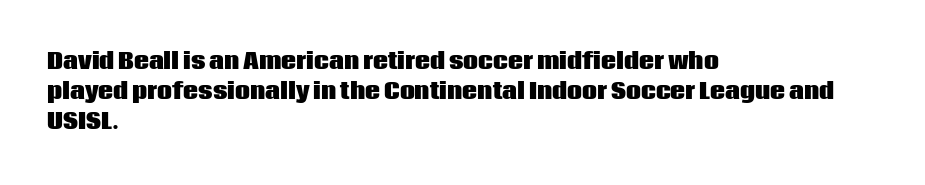
A bare baseline throughout the passage. Heavy-handed strokes throughout: this text is bold. Style check: upright. The setting favours the left margin, as ordinary paragraphs usually do. How are the letters spaced? Ordinarily, with no added tracking.
